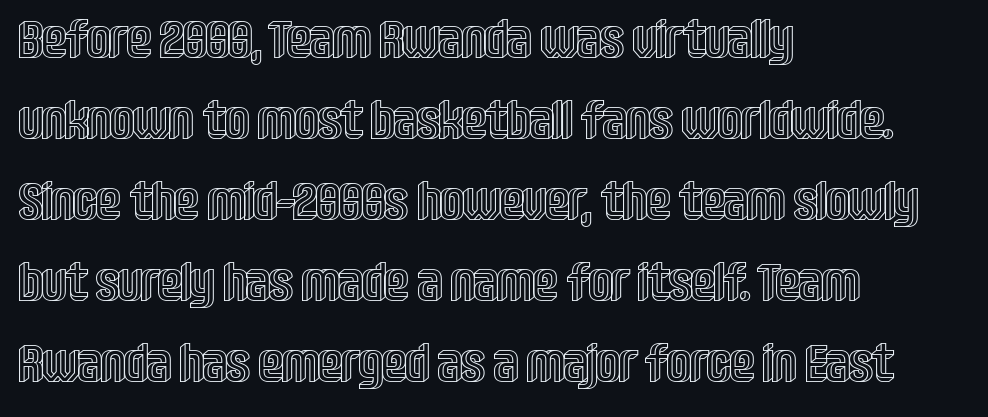
Q: Is the text italic (slanted)? A: No, it is upright.
Q: Is the text underlined? A: No.
Q: How is the paragraph aligned? A: Left-aligned.
Q: Is the spacing between letters normal or unusually wide? A: Normal.
Q: Is the spacing between lines tight, normal or loose? A: Normal.
Q: Width (condensed, normal, or wide)? A: Condensed.
Q: x-height? A: Large.
Q: Monospaced? A: No.
